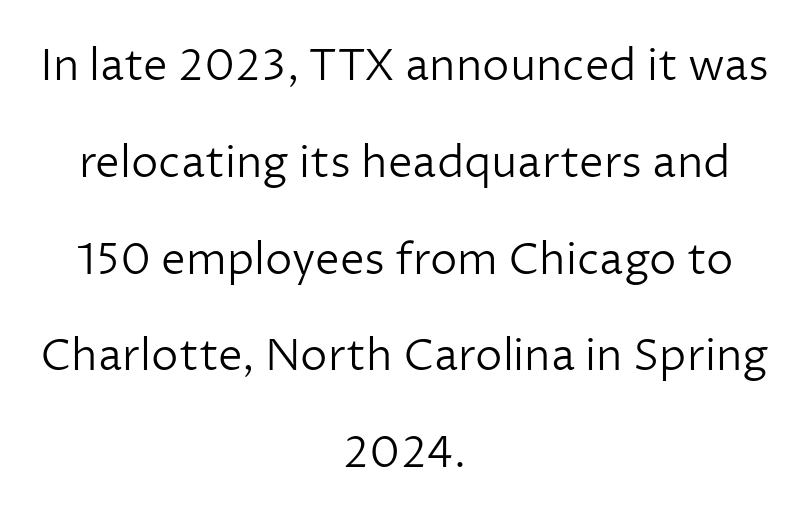
The image shows 44 px light sans-serif type, upright; set centered, loose line spacing (2.2x), normal letter spacing, not underlined; low stroke contrast and a medium x-height.
